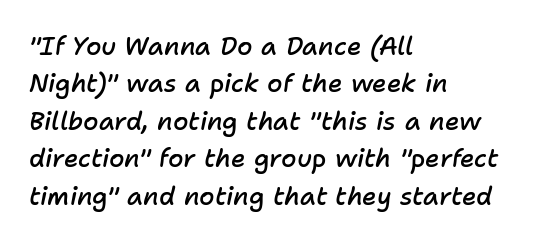
The line texture is even and compact thanks to regular tracking. Alignment: flush left. Students, observe: this is what conventionally led text looks like. Decoration check: the copy has no underline.
